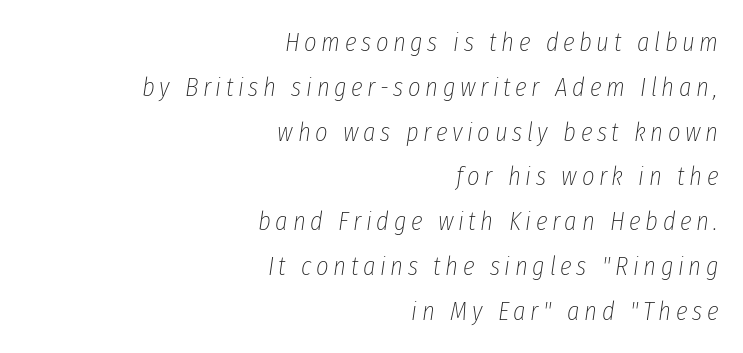
Q: Is the text bold? A: No.
Q: Is the text italic (slanted)? A: Yes, it leans right by about 8 degrees.
Q: Is the text underlined? A: No.
Q: How is the paragraph aligned? A: Right-aligned.
Q: Is the spacing between lines tight, normal or loose? A: Normal.
